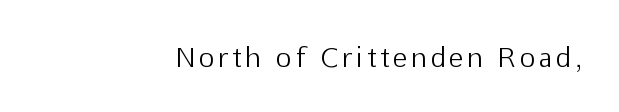
{"italic": "no", "bold": "no", "underline": "no", "align": "right", "glyph_px": 27}
